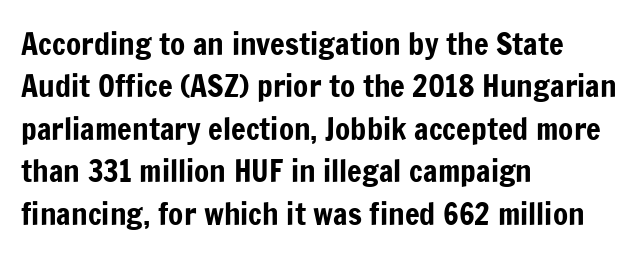
These lines are composed in type without serifs. Notice how the stems are strictly vertical — no italics here. Spacing verdict: proportional, widths tailored to each character. A student would call this left alignment; a typographer would say flush left, rag right. In terms of leading, this rendering sits right in the middle. Each word holds together tightly as a unit, with standard inter-letter gaps.
